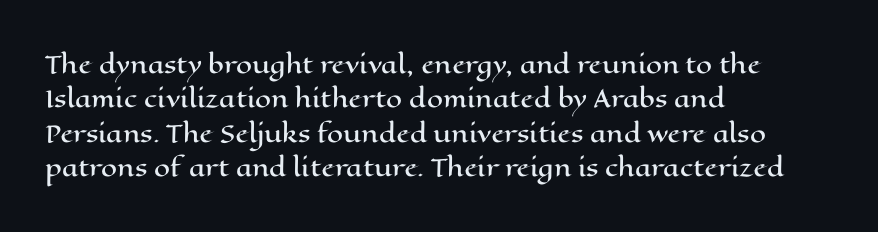
Q: Is the text italic (slanted)? A: No, it is upright.
Q: Is the text underlined? A: No.
Q: How is the paragraph aligned? A: Left-aligned.
Q: Is the spacing between letters normal or unusually wide? A: Normal.
Q: Is the spacing between lines tight, normal or loose? A: Normal.
